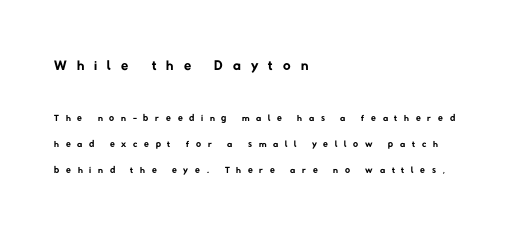
{"bold": "no", "underline": "no", "align": "left", "line_spacing_ratio": 1.87, "letter_spacing": "wide", "letter_spacing_em": 0.48, "larger_block": "first", "size_ratio": 1.5, "glyph_px": 21}
